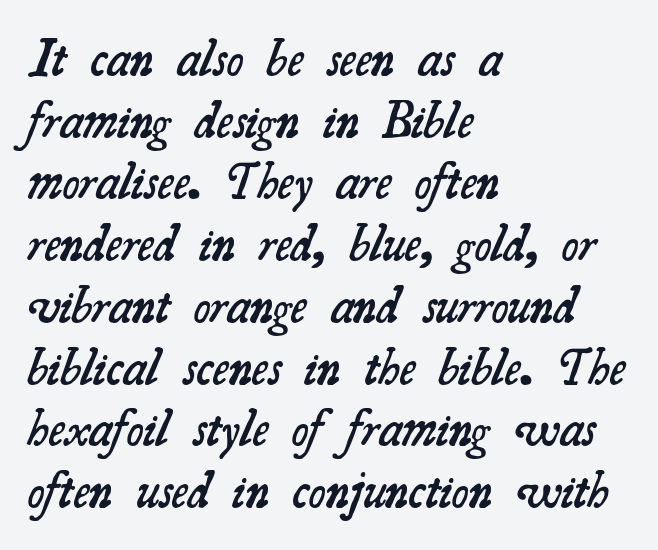
Q: Is the text bold? A: Semi-bold.
Q: Is the typeface a serif or a sans-serif typeface? A: Serif.
Q: Is the text underlined? A: No.
Q: How is the paragraph aligned? A: Left-aligned.
Q: Is the spacing between letters normal or unusually wide? A: Normal.
Q: Width (condensed, normal, or wide)? A: Normal.
Q: Stroke contrast? A: Medium.
Q: x-height? A: Small.
Q: Monospaced? A: No.
